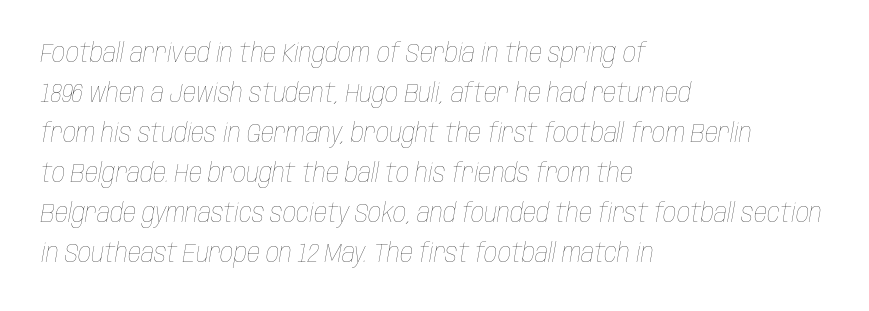
Q: Is the text bold? A: No.
Q: Is the text italic (slanted)? A: Yes, it leans right by about 10 degrees.
Q: Is the text underlined? A: No.
Q: How is the paragraph aligned? A: Left-aligned.
Q: Is the spacing between letters normal or unusually wide? A: Normal.
Q: Is the spacing between lines tight, normal or loose? A: Normal.
